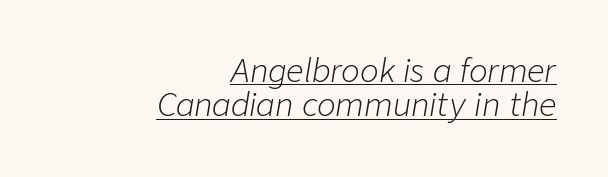
Q: Is the text bold? A: No.
Q: Is the text italic (slanted)? A: Yes, it leans right by about 9 degrees.
Q: Is the text underlined? A: Yes.
Q: How is the paragraph aligned? A: Right-aligned.
Q: Is the spacing between letters normal or unusually wide? A: Normal.
Q: Is the spacing between lines tight, normal or loose? A: Tight.
Q: Width (condensed, normal, or wide)? A: Normal.
Q: Stroke contrast? A: Low.
Q: x-height? A: Medium.
Q: Monospaced? A: No.
